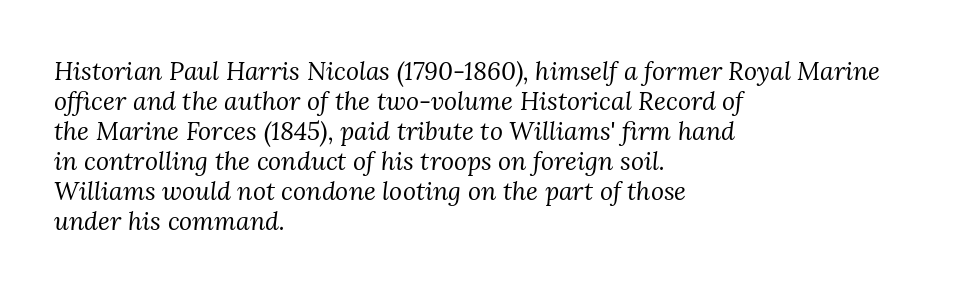
{"italic": "yes", "lean": "right", "slant_degrees": 3, "bold": "no", "underline": "no", "align": "left", "line_spacing_ratio": 1.2, "letter_spacing": "normal", "letter_spacing_em": 0.0, "glyph_px": 25}
